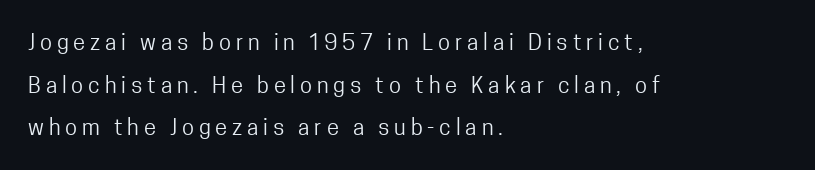
Q: Is the text bold? A: No.
Q: Is the text italic (slanted)? A: No, it is upright.
Q: Is the text underlined? A: No.
Q: How is the paragraph aligned? A: Left-aligned.
Q: Is the spacing between letters normal or unusually wide? A: Unusually wide.
Q: Is the spacing between lines tight, normal or loose? A: Loose.
